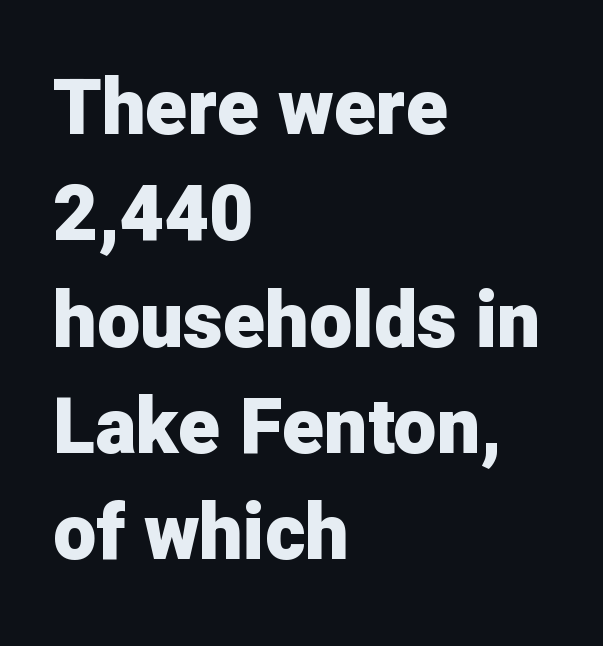
Is the type bold? Yes — the strokes are clearly thick and heavy. The passage shown is typed in a proportional face where columns would drift. Ordinary non-slanted type is in use. Stroke terminals: plain, sans-serif. These lines keep a tight, regular rhythm from letter to letter. Normally led — the rows are evenly, conventionally spaced.
